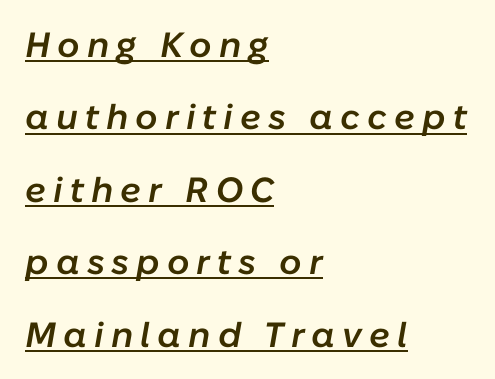
The image shows 35 px semibold type, italic (leaning right); set left-aligned, loose line spacing (2.07x), unusually wide letter spacing (+0.2 em), underlined; low stroke contrast and a medium x-height.
